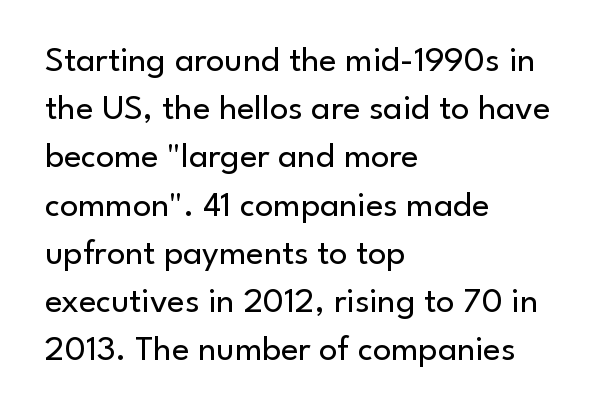
The image shows 36 px regular-weight sans-serif type, upright; set left-aligned, normal line spacing (1.34x), normal letter spacing, not underlined; low stroke contrast and a small x-height.
